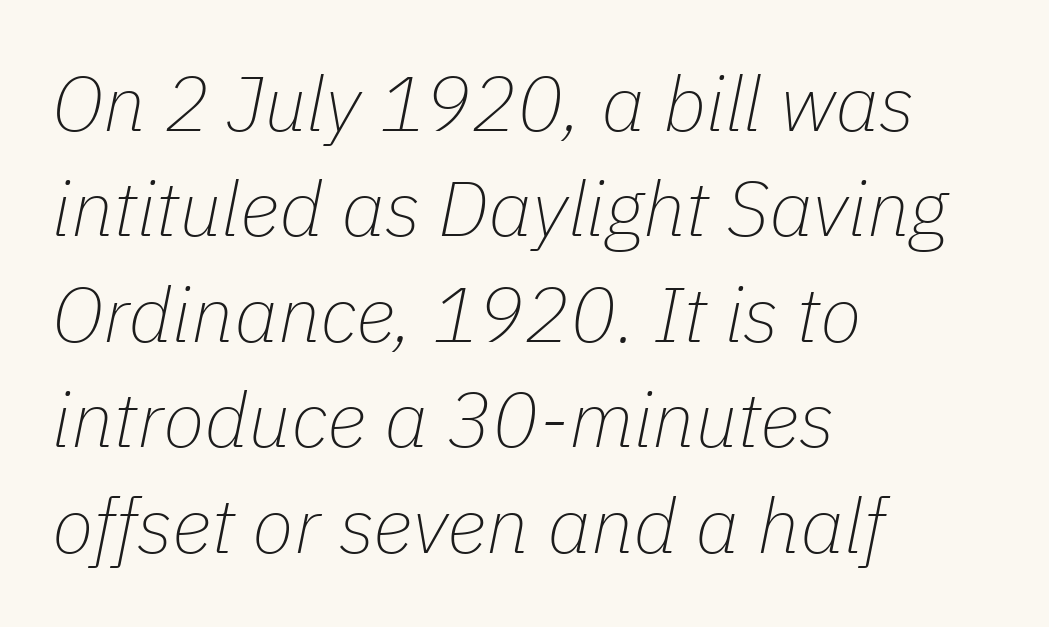
These lines were composed using italics. Notice how the passage keeps a crisp vertical edge on the left only. Think standard paragraph weight, or any step lighter than that. The block of text has a typical density, with ordinary space between rows. Think of a printed novel: that variable character pitch is what you see here.
